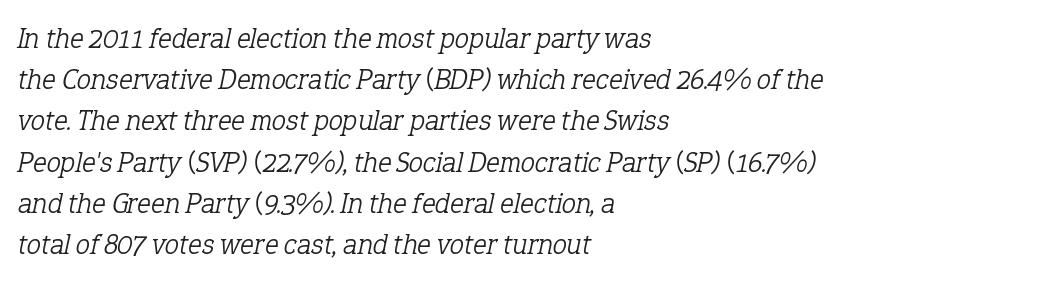
{"serif": "yes", "italic": "yes", "lean": "right", "slant_degrees": 12, "bold": "no", "weight": "light", "width": "normal", "stroke_contrast": "low", "x_height": "medium", "monospaced": "no", "underline": "no", "align": "left", "line_spacing": "normal", "line_spacing_ratio": 1.42, "letter_spacing": "normal", "letter_spacing_em": 0.0, "glyph_px": 29}
